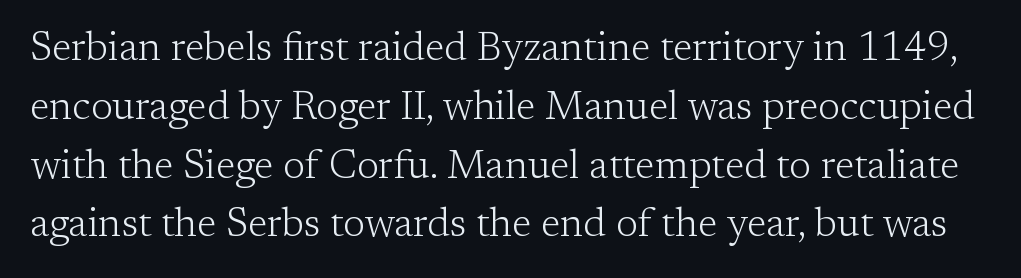
{"serif": "yes", "italic": "no", "bold": "no", "weight": "light", "width": "normal", "stroke_contrast": "low", "x_height": "medium", "monospaced": "no", "underline": "no", "line_spacing": "normal", "line_spacing_ratio": 1.47, "letter_spacing": "normal", "letter_spacing_em": 0.0, "glyph_px": 40}
